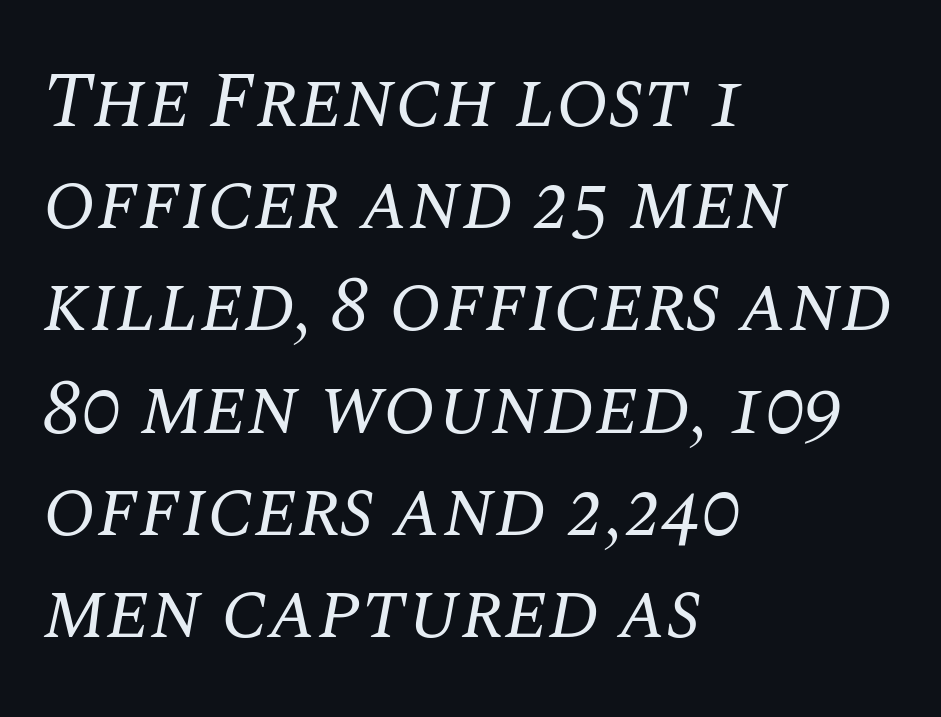
The image shows 78 px regular-weight serif type, italic (leaning right); set left-aligned, normal line spacing (1.31x), normal letter spacing, not underlined; medium stroke contrast and a large x-height.
